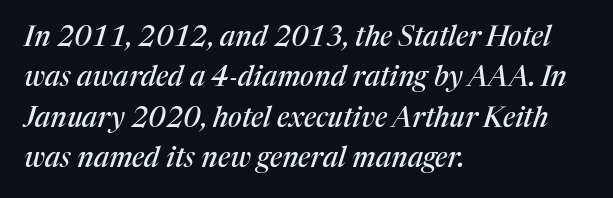
{"serif": "yes", "italic": "yes", "lean": "right", "slant_degrees": 17, "width": "normal", "stroke_contrast": "medium", "x_height": "medium", "monospaced": "no", "underline": "no", "align": "left", "line_spacing": "normal", "line_spacing_ratio": 1.44, "letter_spacing": "normal", "letter_spacing_em": 0.0, "glyph_px": 28}
